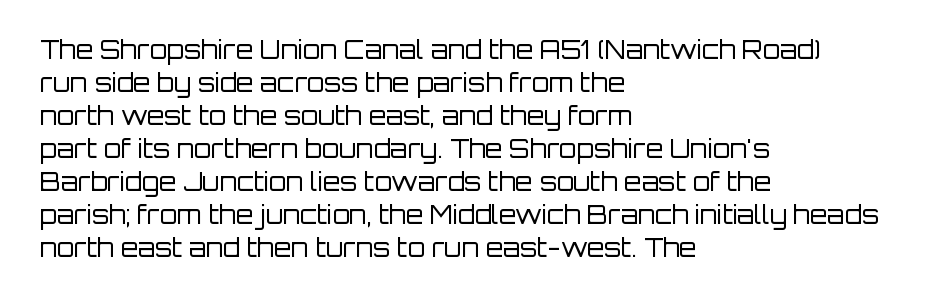
Q: Is the text bold? A: No.
Q: Is the text italic (slanted)? A: No, it is upright.
Q: Is the text underlined? A: No.
Q: How is the paragraph aligned? A: Left-aligned.
Q: Is the spacing between letters normal or unusually wide? A: Normal.
Q: Is the spacing between lines tight, normal or loose? A: Normal.
